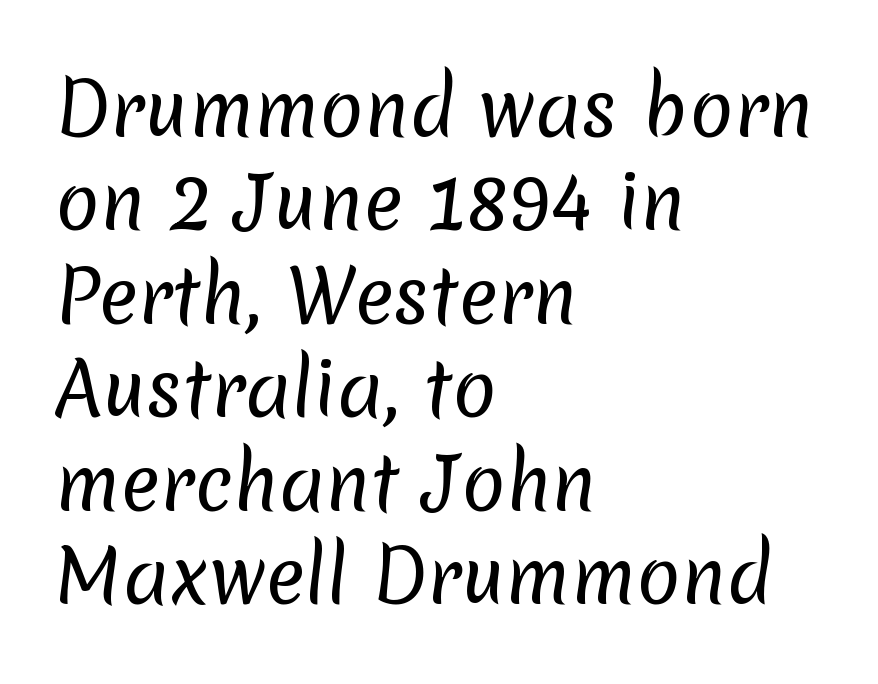
Is this a fixed-width face? No — the glyphs have proportional, varying widths. The type is set solid horizontally, with unmodified tracking. Underline: absent. The face looks like a standard text weight, possibly lighter. This block has exactly the height ordinary leading produces.
